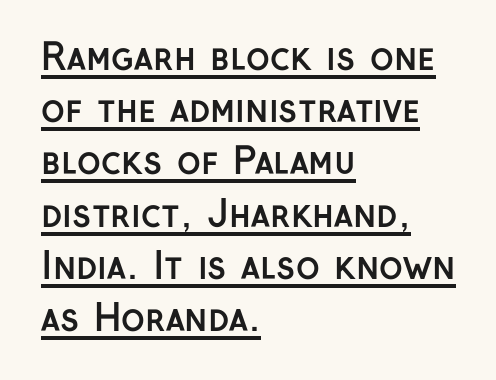
Here the designer chose a conventional face with non-uniform glyph widths. Bold? Absolutely — the strokes are thick and heavy. A roman cut, with each character standing at attention. The specimen includes a rule beneath the text block's lines. Honestly, the row spacing looks completely unremarkable. The paragraph shown leans on its left margin.
